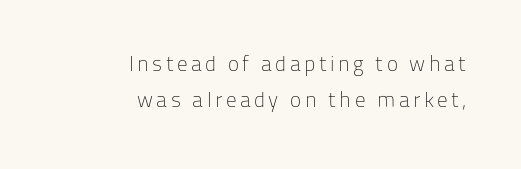
{"italic": "no", "bold": "no", "underline": "no", "align": "right", "line_spacing_ratio": 1.72, "glyph_px": 21}
